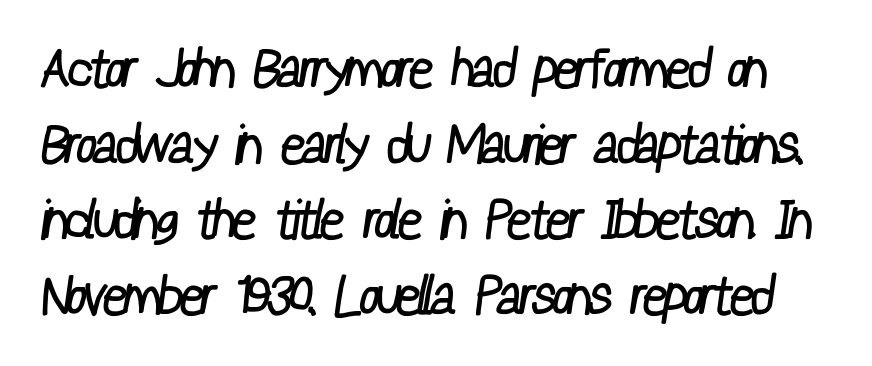
Is this a heavy cut? Hardly; it is regular or lighter. Interline gaps are of average width in this sample. The horizontal fit of the characters is conventional and even. Look at the bottom of the vertical strokes: they stop flat, with no serifs.
